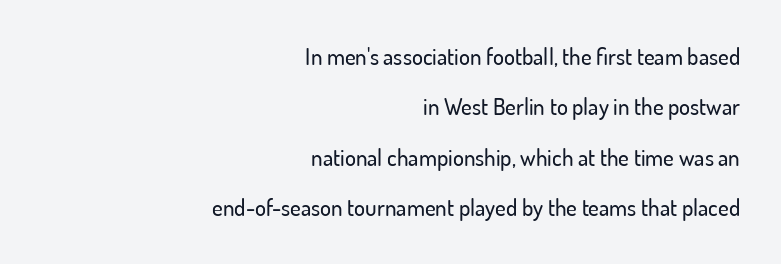
One glance says open: line gaps are wider than usual. Upright lettering throughout. The strip under each line holds only bare page. Honestly, the letter spacing is just normal — you wouldn't notice it. All the whitespace from short lines collects on the left.
